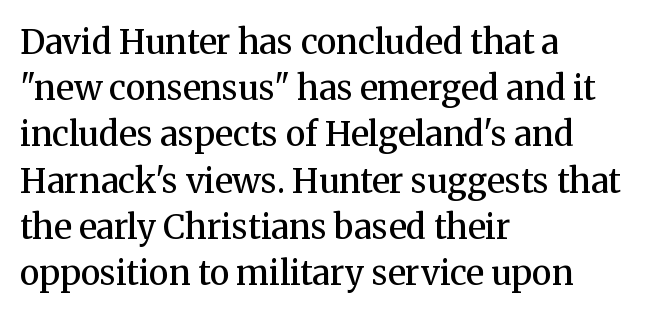
{"serif": "yes", "italic": "no", "bold": "semi", "weight": "semibold", "width": "normal", "stroke_contrast": "medium", "x_height": "medium", "monospaced": "no", "underline": "no", "align": "left", "line_spacing": "normal", "line_spacing_ratio": 1.36, "letter_spacing": "normal", "letter_spacing_em": 0.0, "glyph_px": 34}
